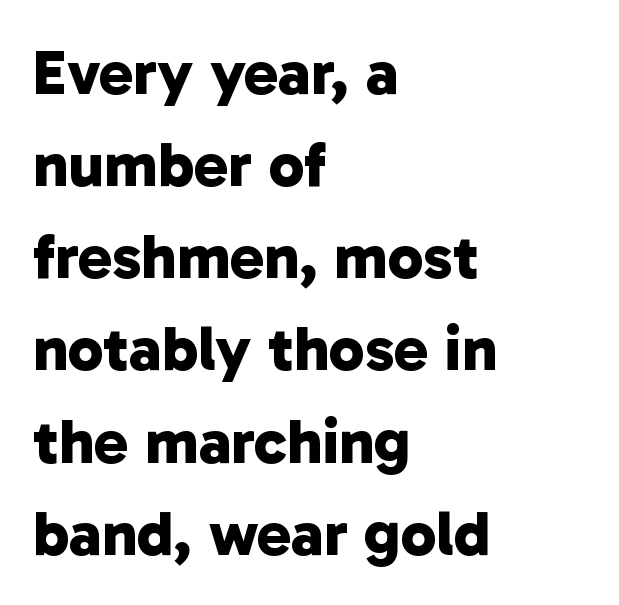
{"serif": "no", "bold": "yes", "weight": "bold", "width": "normal", "stroke_contrast": "low", "x_height": "medium", "monospaced": "no", "underline": "no", "align": "left", "line_spacing": "normal", "line_spacing_ratio": 1.44, "letter_spacing": "normal", "letter_spacing_em": 0.0, "glyph_px": 64}
